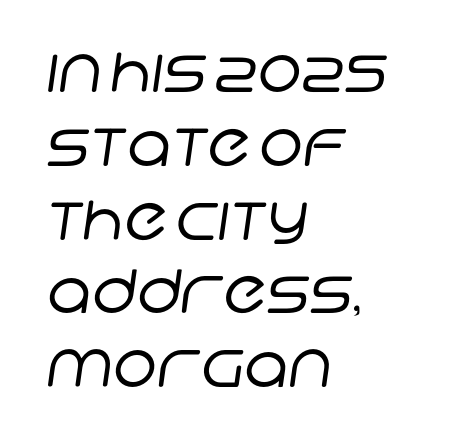
Q: Is the text bold? A: No.
Q: Is the typeface a serif or a sans-serif typeface? A: Sans-serif.
Q: Is the text underlined? A: No.
Q: How is the paragraph aligned? A: Left-aligned.
Q: Is the spacing between letters normal or unusually wide? A: Normal.
Q: Width (condensed, normal, or wide)? A: Normal.
Q: Stroke contrast? A: Low.
Q: x-height? A: Large.
Q: Monospaced? A: No.
